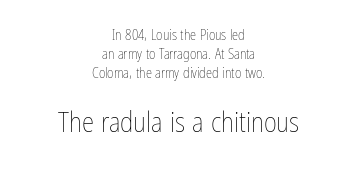
Horizontal alignment here is central, giving a formal, balanced look. Evenly set lines give the paragraph a standard silhouette. Bigger letters appear in the bottom chunk; the top chunk is reduced. These lines keep a tight, regular rhythm from letter to letter. Unlike italic type, these characters show no tilt at all. Is this a fixed-width face? No — the glyphs have proportional, varying widths.
